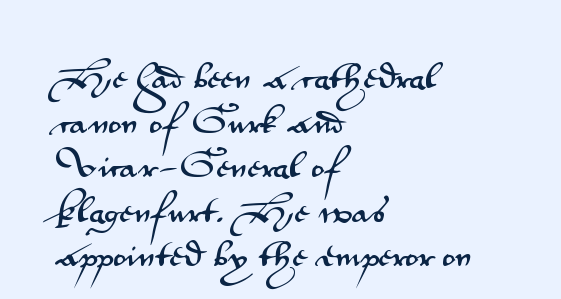
Leading matches the norm, producing a regular column. Spacing between characters is what you'd get straight out of the box. The passage shown is typed in a proportional face where columns would drift.
